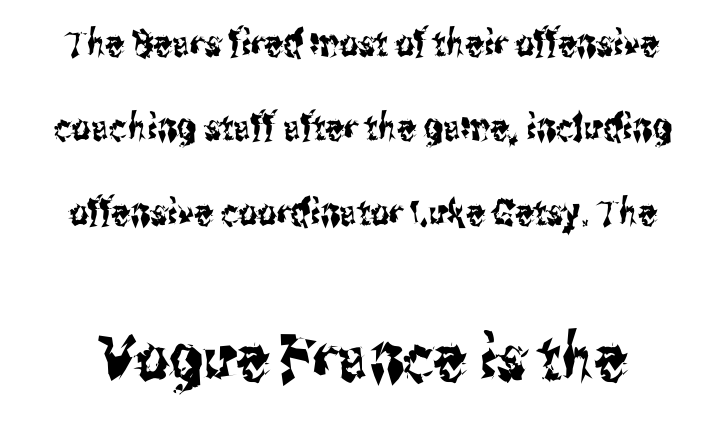
Designer's note — italics off, roman on. The passage shown begins with its smaller block and ends with its larger one. This sample trades compactness for vertical openness between lines. The letters advance in unequal steps, a hallmark of proportional type. Does extra space separate the letters? No, they use regular spacing. Words float on clear page, feet unadorned.
